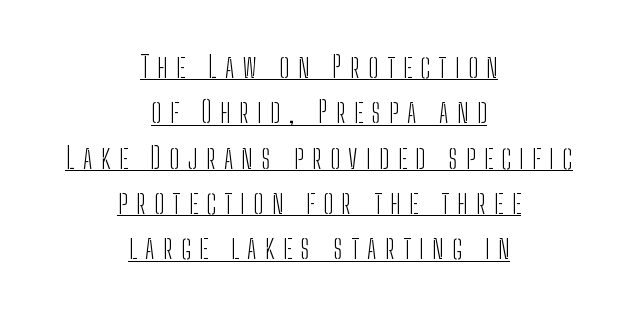
{"serif": "no", "italic": "no", "bold": "no", "weight": "light", "width": "condensed", "stroke_contrast": "low", "x_height": "medium", "monospaced": "no", "underline": "yes", "align": "center", "line_spacing": "normal", "line_spacing_ratio": 1.51, "letter_spacing": "wide", "letter_spacing_em": 0.28, "glyph_px": 30}
